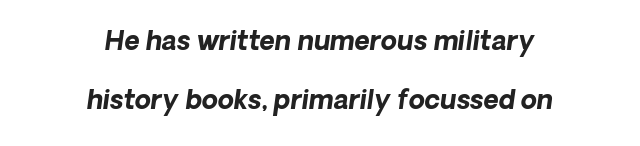
The image shows 26 px bold type; set centered, loose line spacing (2.26x), normal letter spacing, not underlined.
